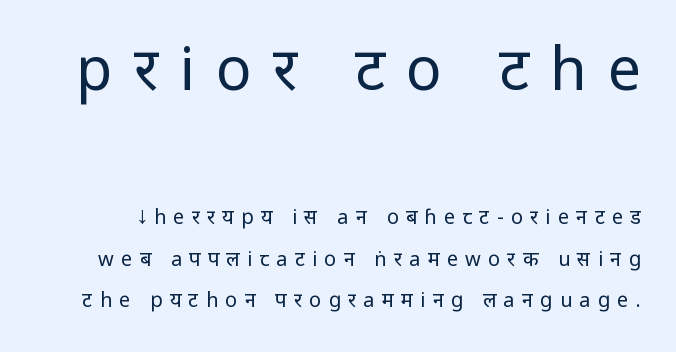
Q: Is the text bold? A: No.
Q: Is the text italic (slanted)? A: No, it is upright.
Q: Is the typeface a serif or a sans-serif typeface? A: Sans-serif.
Q: Is the text underlined? A: No.
Q: Is the spacing between letters normal or unusually wide? A: Unusually wide.
Q: Is the spacing between lines tight, normal or loose? A: Loose.
Q: Which block of text is set in a larger size, the first (top) or the second (bottom)? A: The first (top) one.
Q: Width (condensed, normal, or wide)? A: Condensed.
Q: Stroke contrast? A: Low.
